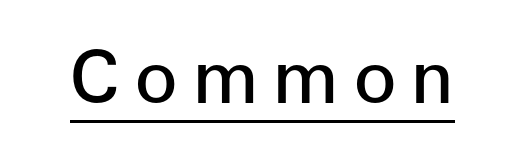
The image shows 72 px semibold sans-serif type, upright; set unusually wide letter spacing (+0.2 em), underlined; low stroke contrast and a medium x-height.
